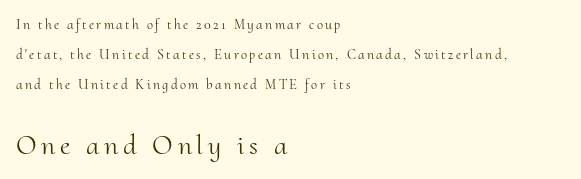
The image shows 28 px light serif type, upright; set left-aligned, loose line spacing (2.13x), not underlined; the second (bottom) block is 2.0x larger; medium stroke contrast and a small x-height.
